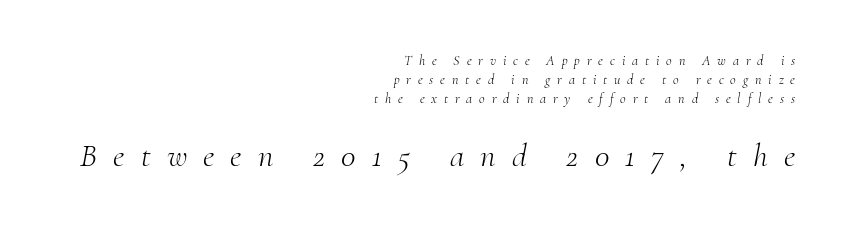
Notice how the passage keeps a crisp vertical edge on the right only. Each letter keeps its own natural width here, so spacing adapts to shape. How would I describe the line gaps? Plain and ordinary. Stroke mass is kept to a normal reading level or below. The text carries the slant typical of an italic or oblique font. The letters in the lower block stand taller than those in the block above.
